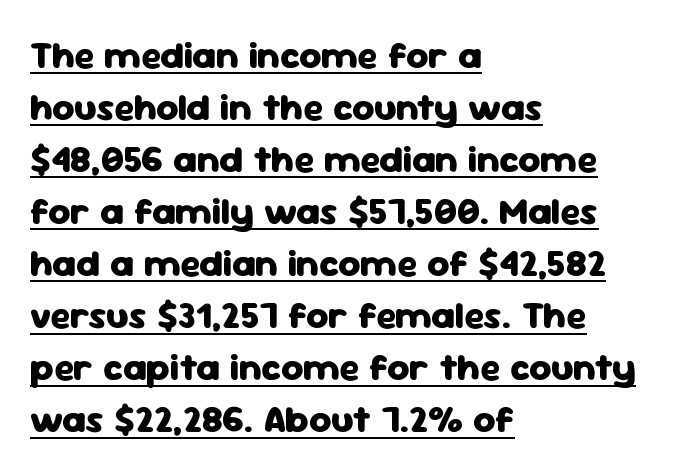
Q: Is the text bold? A: Yes.
Q: Is the text italic (slanted)? A: No, it is upright.
Q: Is the typeface a serif or a sans-serif typeface? A: Sans-serif.
Q: Is the text underlined? A: Yes.
Q: How is the paragraph aligned? A: Left-aligned.
Q: Is the spacing between letters normal or unusually wide? A: Normal.
Q: Is the spacing between lines tight, normal or loose? A: Normal.
Q: Width (condensed, normal, or wide)? A: Normal.
Q: Stroke contrast? A: Low.
Q: x-height? A: Medium.
Q: Monospaced? A: No.
